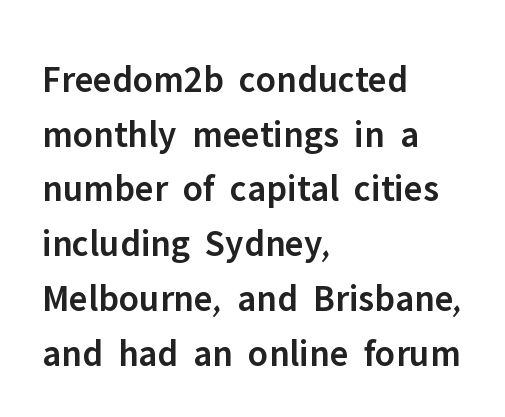
Nobody touched the tracking dial on this one. As a designer I'd log this as weight 600, semibold. Alignment: flush left. Style check: upright. Does the type have serifs? No, each stem ends abruptly.
